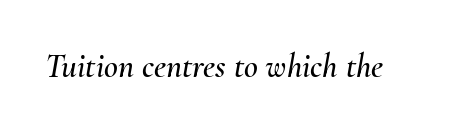
The image shows 34 px text type, italic (leaning right); set normal letter spacing, not underlined; medium stroke contrast and a small x-height.
